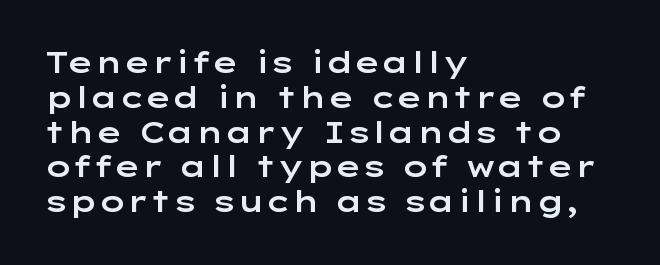
The image shows 29 px wide sans-serif type, upright; set left-aligned, line spacing 1.2x, normal letter spacing, not underlined; low stroke contrast and a medium x-height.
